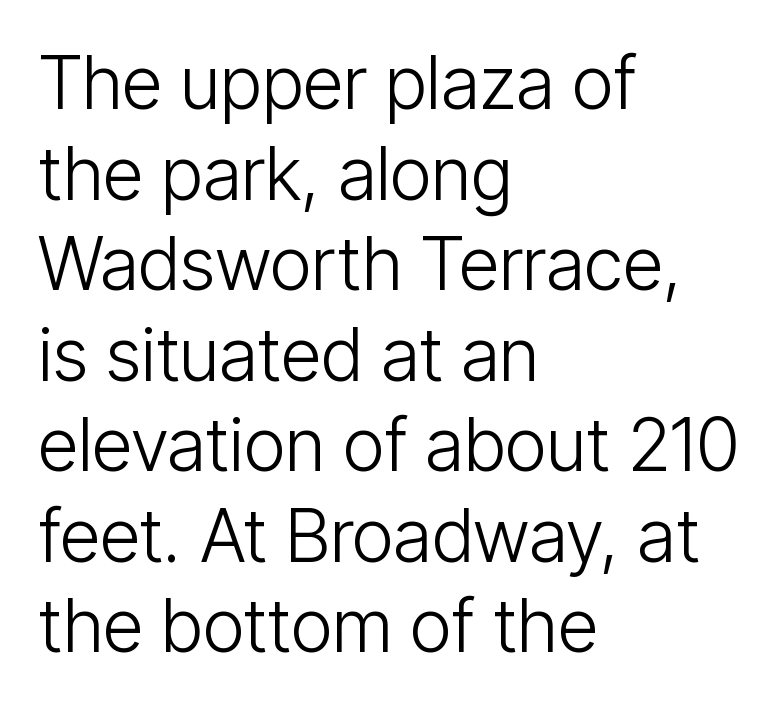
The image shows 73 px light, condensed sans-serif type, upright; set left-aligned, line spacing 1.24x, normal letter spacing, not underlined; low stroke contrast and a medium x-height.
